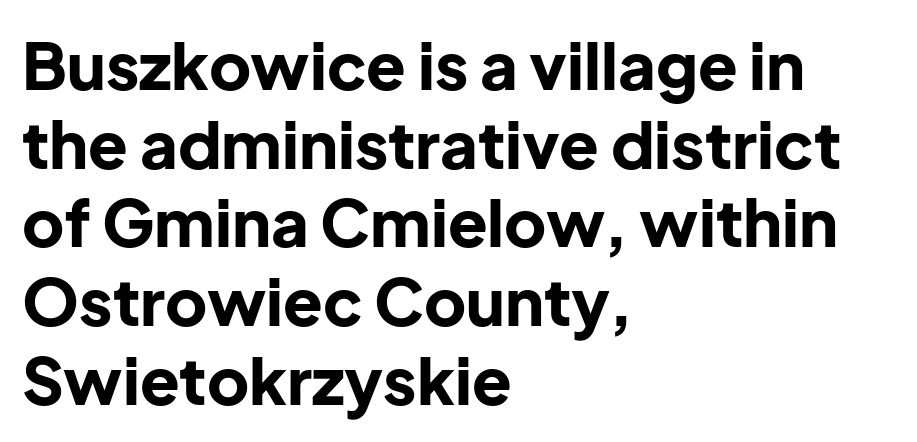
Does extra space separate the letters? No, they use regular spacing. Only glyphs here, with clear space below each row. Character widths vary here, with narrow letters taking less room than wide ones. These lines are composed in type without serifs.
